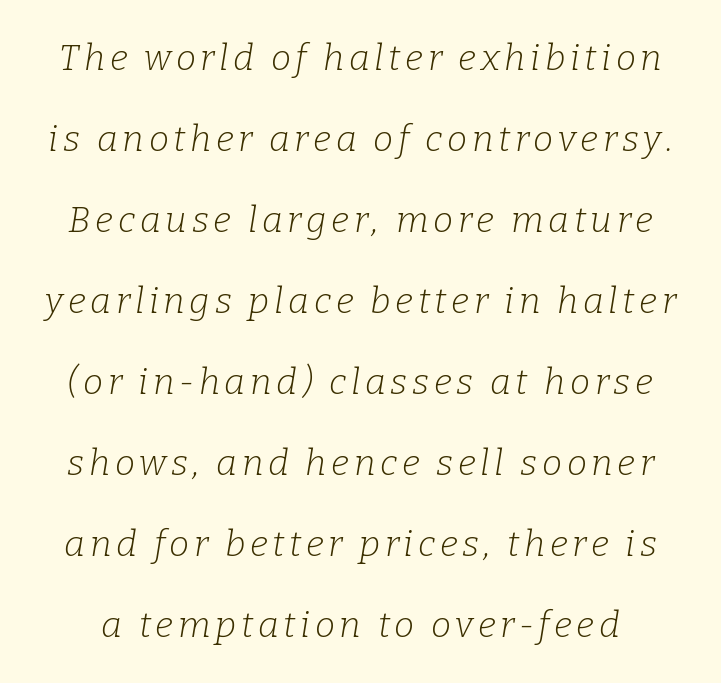
Q: Is the text bold? A: No.
Q: Is the text italic (slanted)? A: Yes, it leans right by about 9 degrees.
Q: Is the typeface a serif or a sans-serif typeface? A: Serif.
Q: Is the text underlined? A: No.
Q: Is the spacing between lines tight, normal or loose? A: Loose.
Q: Width (condensed, normal, or wide)? A: Normal.
Q: Stroke contrast? A: Low.
Q: x-height? A: Medium.
Q: Monospaced? A: No.
